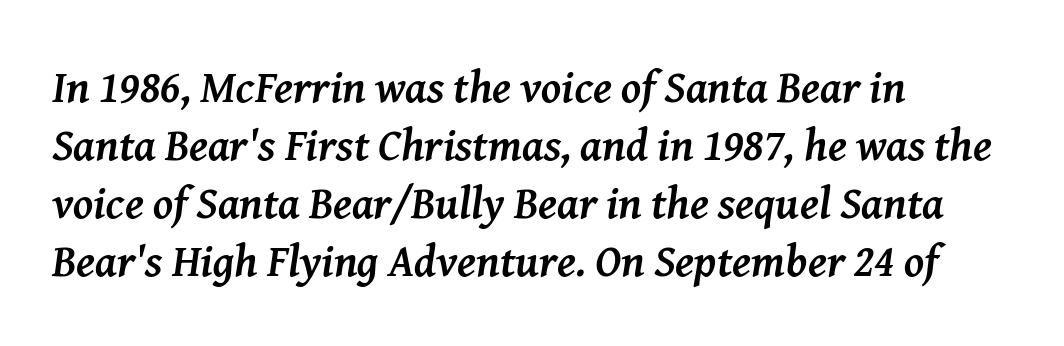
Q: Is the text bold? A: Yes.
Q: Is the text italic (slanted)? A: Yes, it leans right by about 8 degrees.
Q: Is the typeface a serif or a sans-serif typeface? A: Serif.
Q: Is the text underlined? A: No.
Q: How is the paragraph aligned? A: Left-aligned.
Q: Is the spacing between letters normal or unusually wide? A: Normal.
Q: Is the spacing between lines tight, normal or loose? A: Normal.
Q: Width (condensed, normal, or wide)? A: Normal.
Q: Stroke contrast? A: Medium.
Q: x-height? A: Medium.
Q: Monospaced? A: No.
